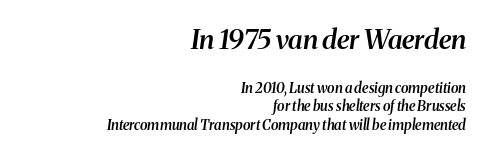
Q: Is the text bold? A: Semi-bold.
Q: Is the text italic (slanted)? A: Yes, it leans right by about 8 degrees.
Q: Is the text underlined? A: No.
Q: How is the paragraph aligned? A: Right-aligned.
Q: Is the spacing between letters normal or unusually wide? A: Normal.
Q: Is the spacing between lines tight, normal or loose? A: Normal.
Q: Which block of text is set in a larger size, the first (top) or the second (bottom)? A: The first (top) one.
